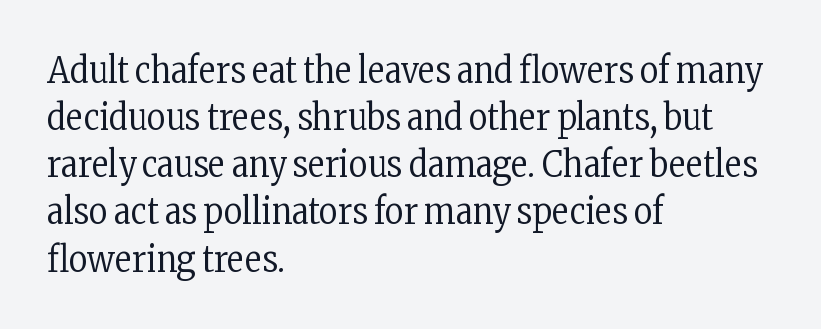
Q: Is the text bold? A: No.
Q: Is the text italic (slanted)? A: No, it is upright.
Q: Is the typeface a serif or a sans-serif typeface? A: Serif.
Q: Is the text underlined? A: No.
Q: How is the paragraph aligned? A: Left-aligned.
Q: Is the spacing between letters normal or unusually wide? A: Normal.
Q: Is the spacing between lines tight, normal or loose? A: Normal.
Q: Width (condensed, normal, or wide)? A: Condensed.
Q: Stroke contrast? A: Low.
Q: x-height? A: Medium.
Q: Monospaced? A: No.
